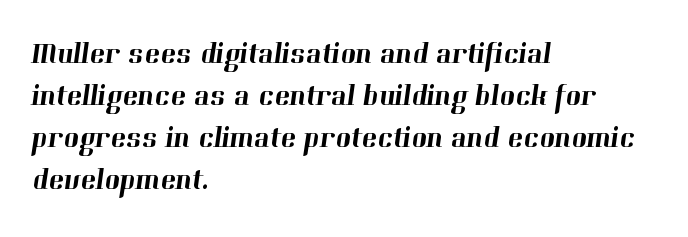
Q: Is the typeface a serif or a sans-serif typeface? A: Serif.
Q: Is the text underlined? A: No.
Q: How is the paragraph aligned? A: Left-aligned.
Q: Is the spacing between letters normal or unusually wide? A: Normal.
Q: Is the spacing between lines tight, normal or loose? A: Normal.
Q: Width (condensed, normal, or wide)? A: Normal.
Q: Stroke contrast? A: High.
Q: x-height? A: Medium.
Q: Monospaced? A: No.
